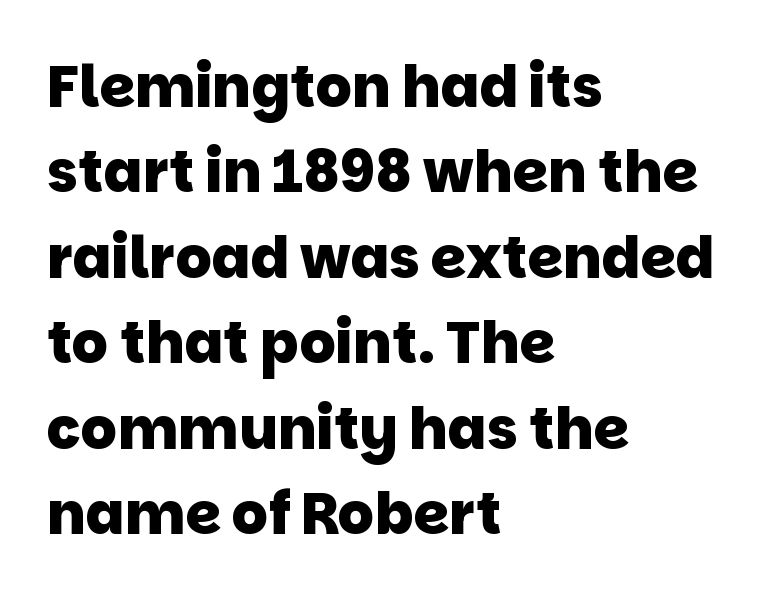
Q: Is the text bold? A: Yes.
Q: Is the typeface a serif or a sans-serif typeface? A: Sans-serif.
Q: Is the text underlined? A: No.
Q: How is the paragraph aligned? A: Left-aligned.
Q: Is the spacing between letters normal or unusually wide? A: Normal.
Q: Is the spacing between lines tight, normal or loose? A: Normal.
Q: Width (condensed, normal, or wide)? A: Normal.
Q: Stroke contrast? A: Low.
Q: x-height? A: Large.
Q: Monospaced? A: No.
